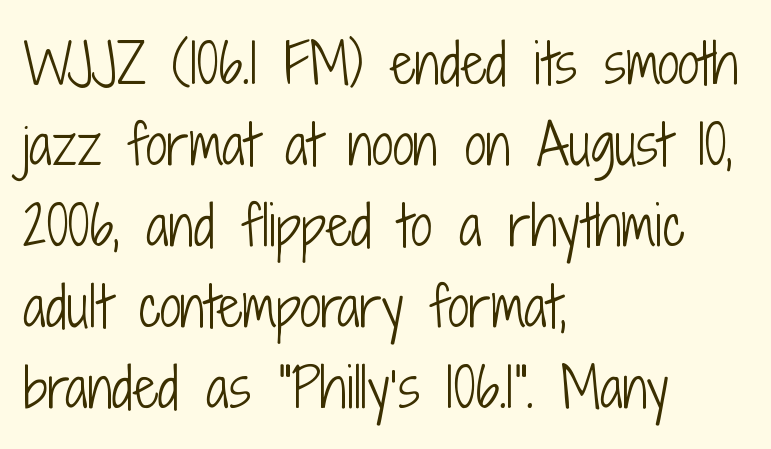
The image shows 54 px light, condensed sans-serif type, upright; set left-aligned, normal line spacing (1.5x), normal letter spacing, not underlined; low stroke contrast and a medium x-height.
